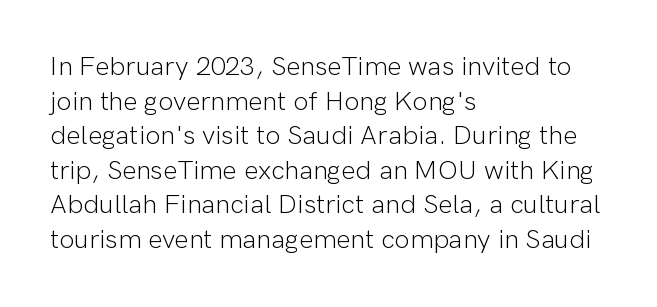
Q: Is the text bold? A: No.
Q: Is the text italic (slanted)? A: No, it is upright.
Q: Is the text underlined? A: No.
Q: How is the paragraph aligned? A: Left-aligned.
Q: Is the spacing between letters normal or unusually wide? A: Normal.
Q: Is the spacing between lines tight, normal or loose? A: Normal.
